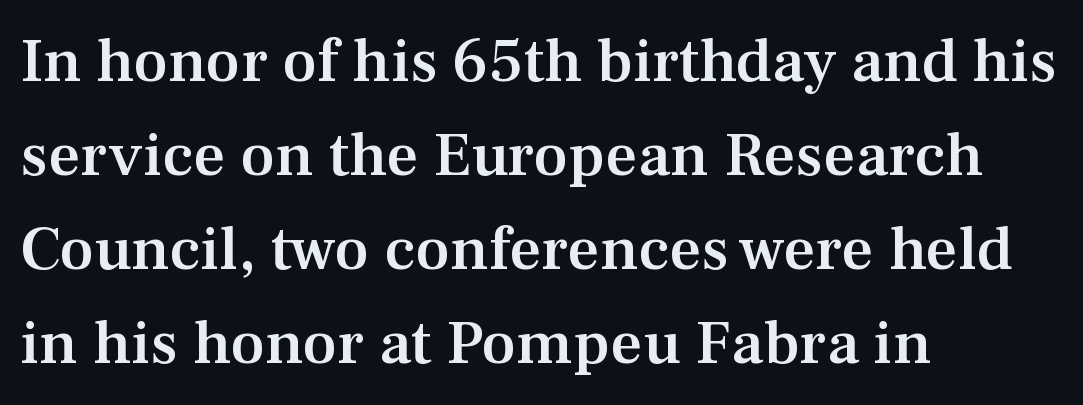
Q: Is the text bold? A: Semi-bold.
Q: Is the text italic (slanted)? A: No, it is upright.
Q: Is the typeface a serif or a sans-serif typeface? A: Serif.
Q: Is the text underlined? A: No.
Q: How is the paragraph aligned? A: Left-aligned.
Q: Is the spacing between letters normal or unusually wide? A: Normal.
Q: Is the spacing between lines tight, normal or loose? A: Normal.
Q: Width (condensed, normal, or wide)? A: Normal.
Q: Stroke contrast? A: Medium.
Q: x-height? A: Medium.
Q: Monospaced? A: No.
